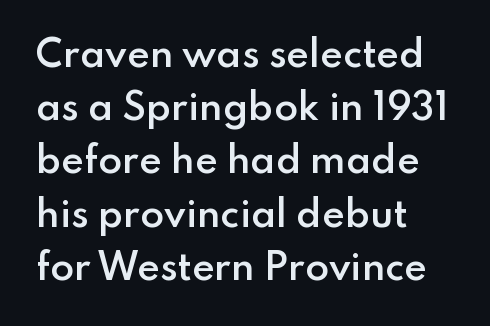
{"serif": "no", "italic": "no", "bold": "semi", "weight": "semibold", "width": "normal", "stroke_contrast": "low", "x_height": "small", "monospaced": "no", "underline": "no", "align": "left", "line_spacing": "normal", "line_spacing_ratio": 1.52, "letter_spacing": "normal", "letter_spacing_em": 0.0, "glyph_px": 35}
